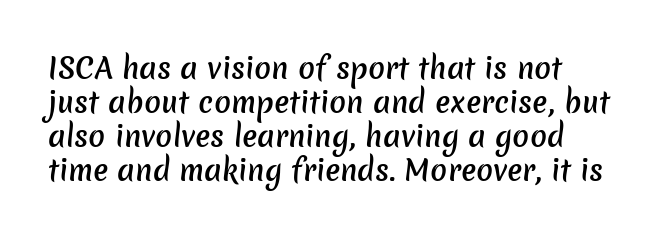
The image shows 28 px semibold sans-serif type; set line spacing 1.21x, normal letter spacing, not underlined; low stroke contrast and a medium x-height.
